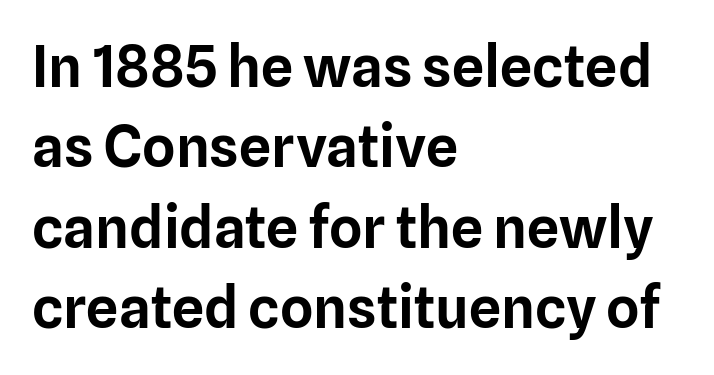
Q: Is the text italic (slanted)? A: No, it is upright.
Q: Is the typeface a serif or a sans-serif typeface? A: Sans-serif.
Q: Is the text underlined? A: No.
Q: How is the paragraph aligned? A: Left-aligned.
Q: Is the spacing between letters normal or unusually wide? A: Normal.
Q: Is the spacing between lines tight, normal or loose? A: Normal.
Q: Width (condensed, normal, or wide)? A: Normal.
Q: Stroke contrast? A: Low.
Q: x-height? A: Medium.
Q: Monospaced? A: No.
